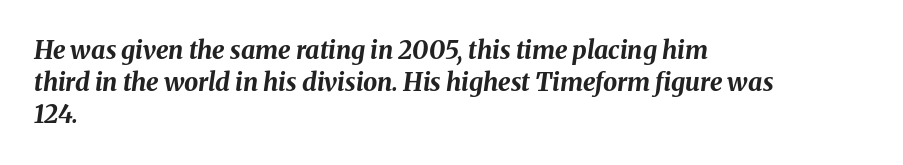
The image shows 25 px bold type, italic (leaning right); set left-aligned, normal line spacing (1.29x), normal letter spacing, not underlined.
